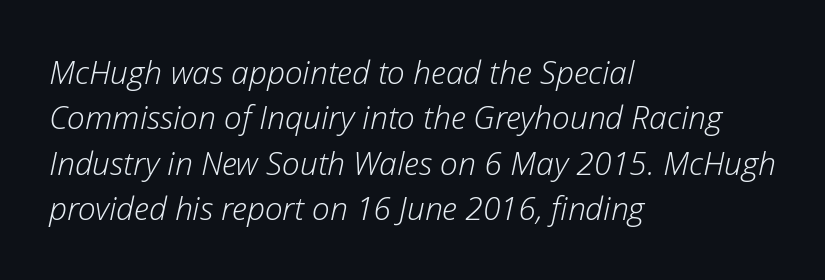
Words float on clear page, feet unadorned. The axis of the letterforms is tilted away from vertical. The letters sit at their default tracking, neither squeezed nor spread. The paragraph shown leans on its left margin. Students, observe: this is what conventionally led text looks like.
